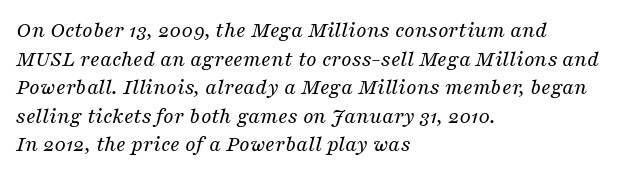
Q: Is the text bold? A: No.
Q: Is the text italic (slanted)? A: Yes, it leans right by about 16 degrees.
Q: Is the text underlined? A: No.
Q: How is the paragraph aligned? A: Left-aligned.
Q: Is the spacing between letters normal or unusually wide? A: Normal.
